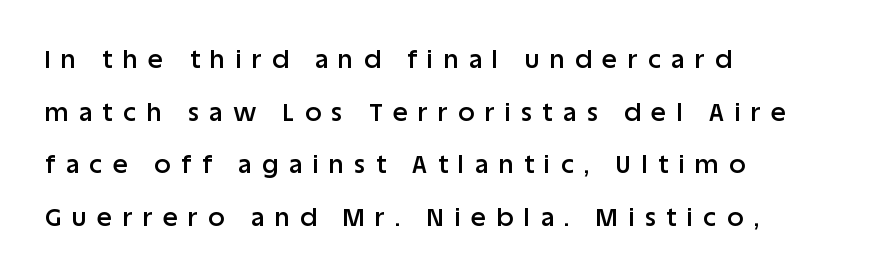
The image shows 25 px text type, upright; set left-aligned, loose line spacing (2.11x), unusually wide letter spacing (+0.43 em), not underlined.
